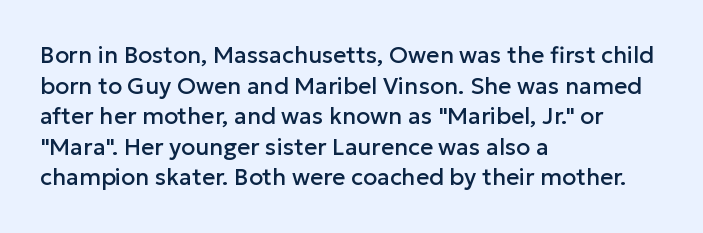
The image shows 23 px text type, upright; set left-aligned, normal line spacing (1.33x), normal letter spacing, not underlined.
